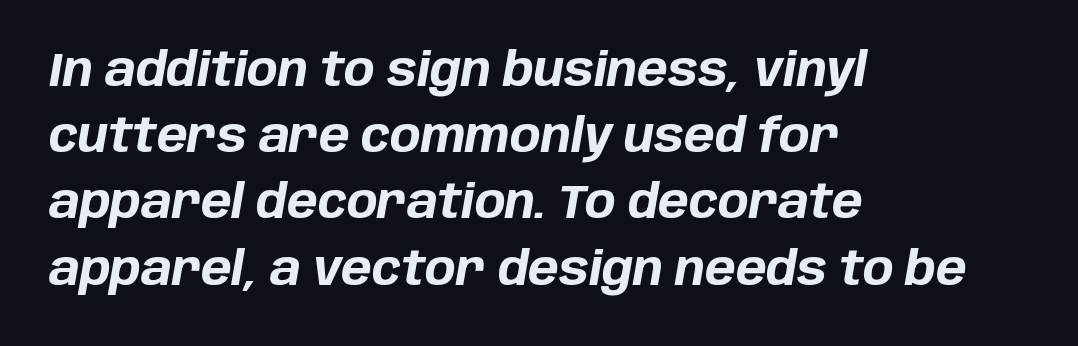
{"italic": "yes", "lean": "right", "slant_degrees": 10, "bold": "yes", "weight": "bold", "width": "normal", "stroke_contrast": "low", "x_height": "large", "monospaced": "no", "underline": "no", "align": "left", "line_spacing": "normal", "line_spacing_ratio": 1.44, "letter_spacing": "normal", "letter_spacing_em": 0.0, "glyph_px": 46}
